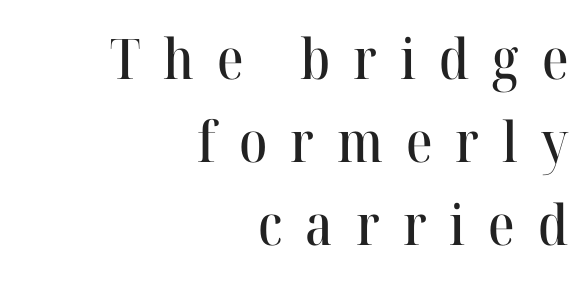
Q: Is the text italic (slanted)? A: No, it is upright.
Q: Is the typeface a serif or a sans-serif typeface? A: Serif.
Q: Is the text underlined? A: No.
Q: How is the paragraph aligned? A: Right-aligned.
Q: Is the spacing between letters normal or unusually wide? A: Unusually wide.
Q: Is the spacing between lines tight, normal or loose? A: Normal.
Q: Width (condensed, normal, or wide)? A: Normal.
Q: Stroke contrast? A: High.
Q: x-height? A: Medium.
Q: Monospaced? A: No.
